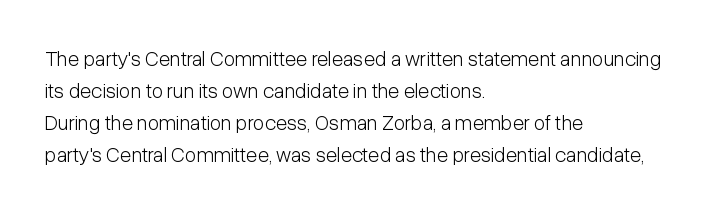
Q: Is the text bold? A: No.
Q: Is the text italic (slanted)? A: No, it is upright.
Q: Is the text underlined? A: No.
Q: How is the paragraph aligned? A: Left-aligned.
Q: Is the spacing between letters normal or unusually wide? A: Normal.
Q: Is the spacing between lines tight, normal or loose? A: Normal.
